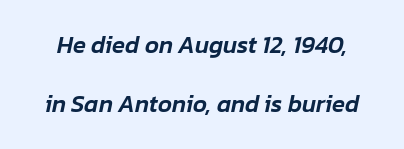
This sample trades compactness for vertical openness between lines. Descender tails drop into unmarked territory. The passage shown leans; its letterforms are oblique. The letterforms sit shoulder to shoulder at normal distance.
